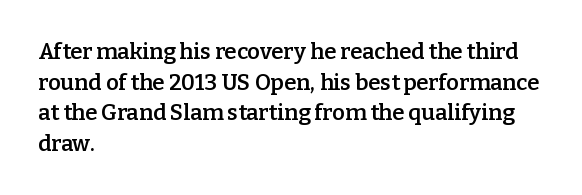
{"italic": "no", "bold": "semi", "underline": "no", "align": "left", "line_spacing": "normal", "line_spacing_ratio": 1.39, "letter_spacing": "normal", "letter_spacing_em": 0.0, "glyph_px": 22}
